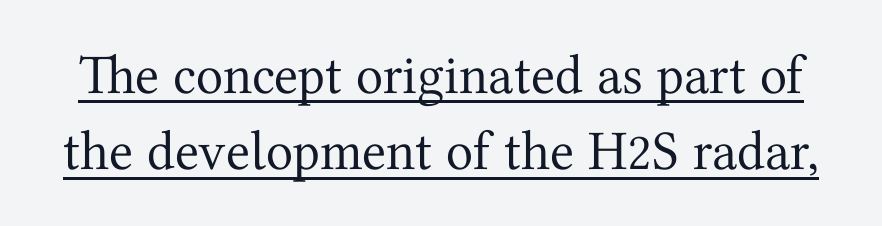
{"serif": "yes", "italic": "no", "bold": "no", "weight": "regular", "width": "normal", "stroke_contrast": "medium", "x_height": "medium", "monospaced": "no", "underline": "yes", "line_spacing": "normal", "line_spacing_ratio": 1.36, "letter_spacing": "normal", "letter_spacing_em": 0.0, "glyph_px": 56}
